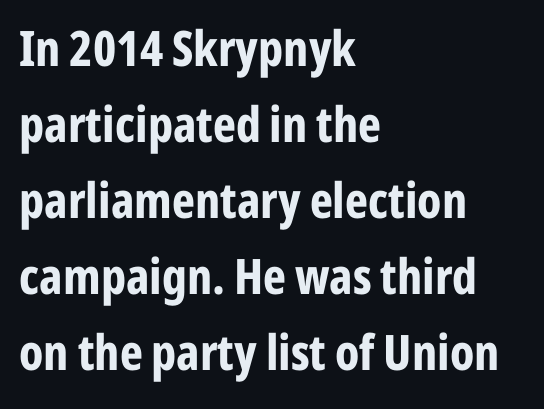
The image shows 49 px bold, condensed sans-serif type, upright; set left-aligned, normal line spacing (1.55x), normal letter spacing, not underlined; low stroke contrast and a medium x-height.
